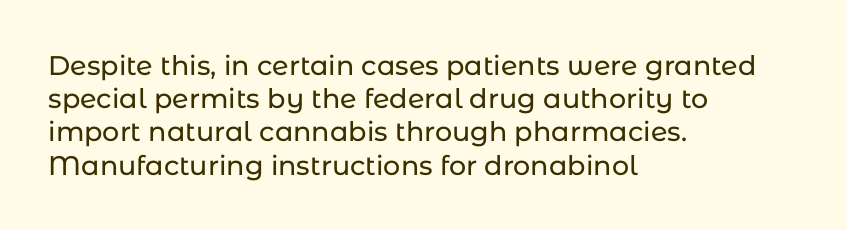
{"italic": "no", "underline": "no", "align": "left", "line_spacing_ratio": 1.23, "letter_spacing": "normal", "letter_spacing_em": 0.0, "glyph_px": 27}
